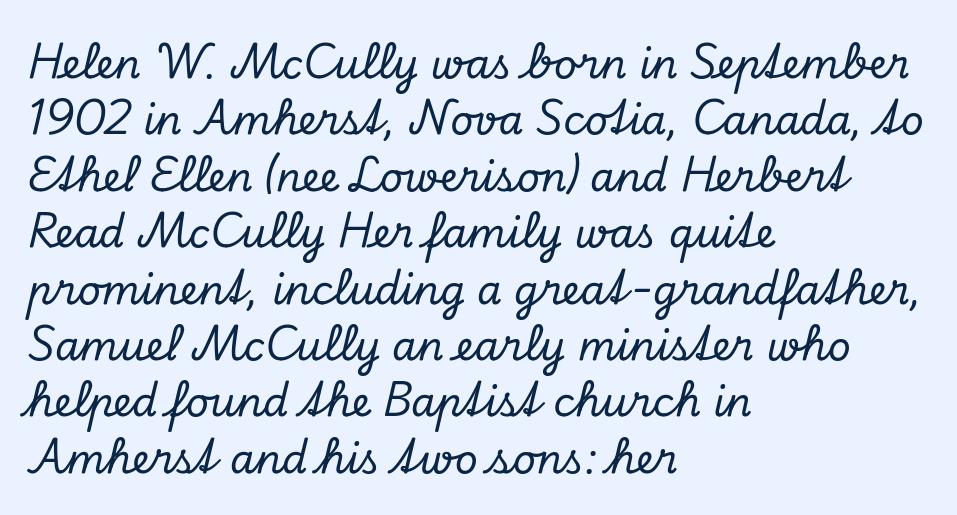
The image shows 40 px serif type, italic (leaning right); set left-aligned, normal line spacing (1.41x), normal letter spacing, not underlined; low stroke contrast and a small x-height.
